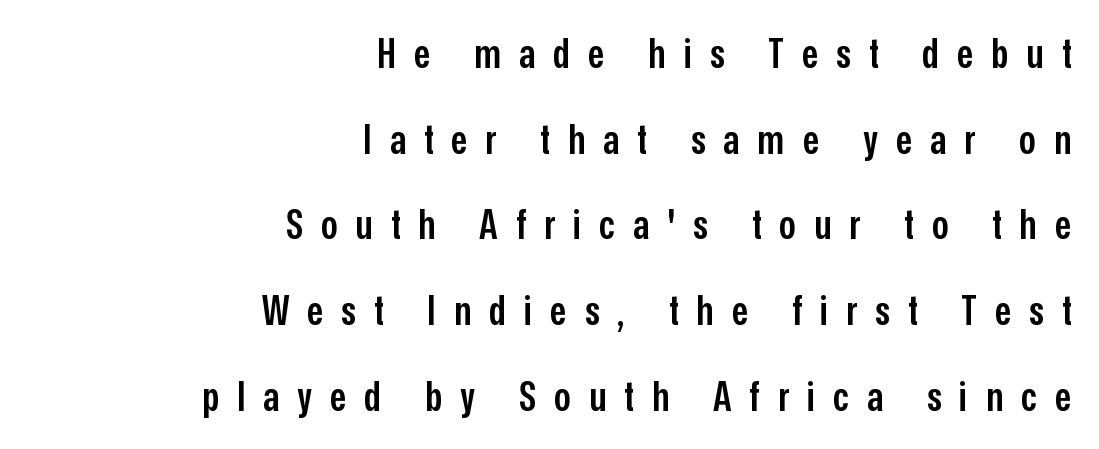
Q: Is the text bold? A: Semi-bold.
Q: Is the text italic (slanted)? A: No, it is upright.
Q: Is the typeface a serif or a sans-serif typeface? A: Sans-serif.
Q: Is the text underlined? A: No.
Q: How is the paragraph aligned? A: Right-aligned.
Q: Is the spacing between letters normal or unusually wide? A: Unusually wide.
Q: Is the spacing between lines tight, normal or loose? A: Loose.
Q: Width (condensed, normal, or wide)? A: Condensed.
Q: Stroke contrast? A: Low.
Q: x-height? A: Medium.
Q: Monospaced? A: No.
